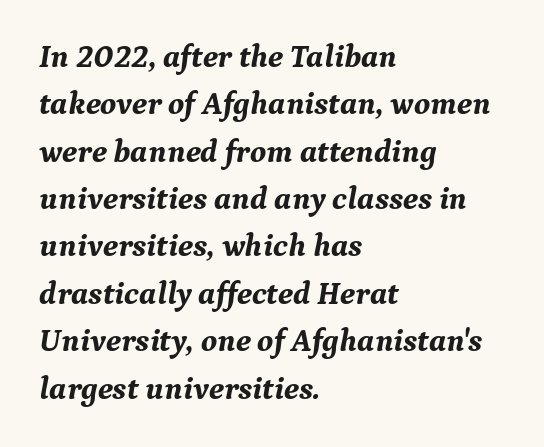
{"serif": "yes", "italic": "yes", "lean": "right", "slant_degrees": 9, "bold": "yes", "weight": "bold", "width": "normal", "stroke_contrast": "medium", "x_height": "medium", "monospaced": "no", "underline": "no", "align": "left", "line_spacing": "normal", "line_spacing_ratio": 1.48, "letter_spacing": "normal", "letter_spacing_em": 0.0, "glyph_px": 32}
